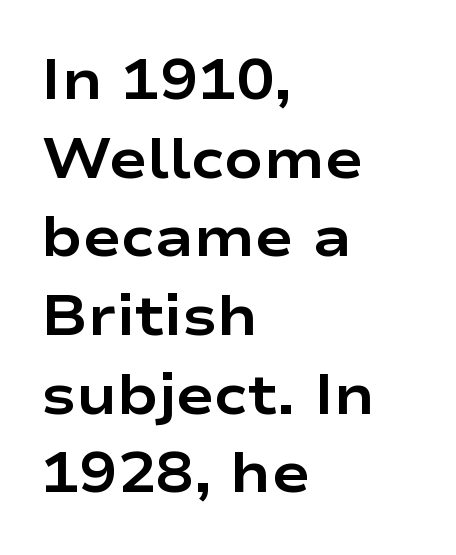
Each letter's strokes conclude bluntly, with no projecting serifs. Note the varied advance widths — an 'i' is clearly narrower than an 'm'. These lines are set flush left with a ragged right edge. Leading matches the norm, producing a regular column. Plenty of ink on the page — the face is bold.
